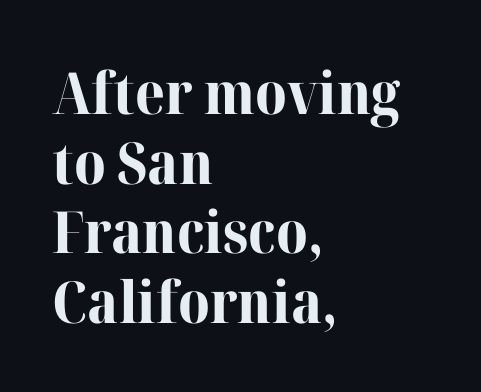
{"serif": "yes", "italic": "no", "bold": "yes", "weight": "bold", "width": "normal", "stroke_contrast": "high", "x_height": "medium", "monospaced": "no", "underline": "no", "align": "left", "line_spacing_ratio": 1.2, "letter_spacing": "normal", "letter_spacing_em": 0.0, "glyph_px": 58}
